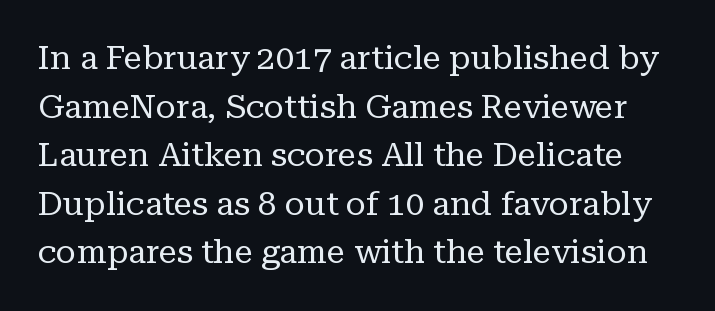
Q: Is the text bold? A: No.
Q: Is the text italic (slanted)? A: No, it is upright.
Q: Is the typeface a serif or a sans-serif typeface? A: Serif.
Q: Is the text underlined? A: No.
Q: Is the spacing between letters normal or unusually wide? A: Normal.
Q: Is the spacing between lines tight, normal or loose? A: Normal.
Q: Width (condensed, normal, or wide)? A: Normal.
Q: Stroke contrast? A: Low.
Q: x-height? A: Medium.
Q: Monospaced? A: No.
